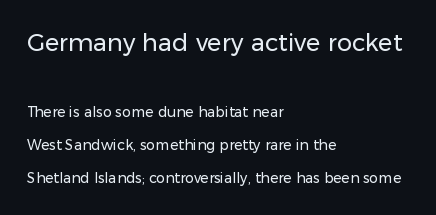
The image shows 24 px text type, upright; set left-aligned, loose line spacing (2.37x), normal letter spacing, not underlined; the first (top) block is 1.71x larger.
